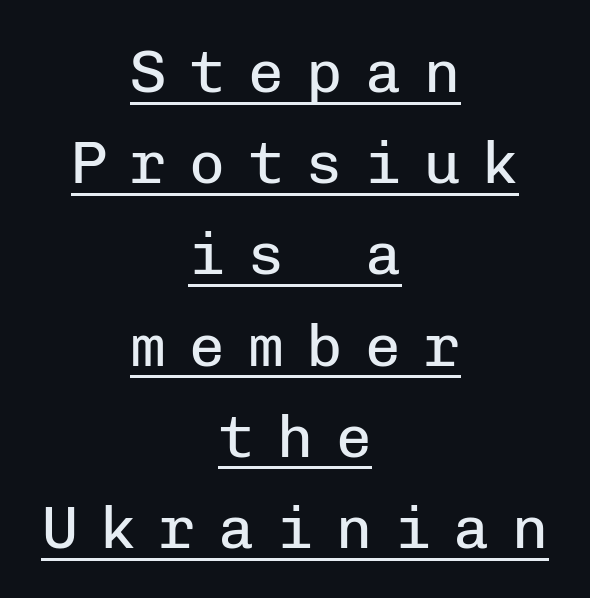
{"serif": "no", "italic": "no", "bold": "no", "weight": "regular", "width": "normal", "stroke_contrast": "low", "x_height": "medium", "monospaced": "yes", "underline": "yes", "align": "center", "line_spacing": "normal", "line_spacing_ratio": 1.52, "letter_spacing": "wide", "letter_spacing_em": 0.38, "glyph_px": 60}
